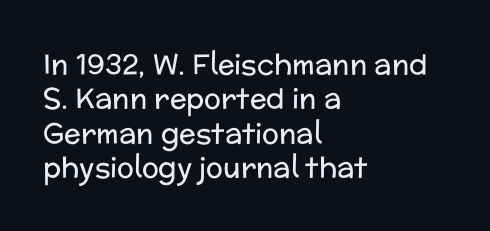
The image shows 28 px regular-weight sans-serif type, upright; set left-aligned, line spacing 1.23x, normal letter spacing, not underlined; low stroke contrast and a medium x-height.
